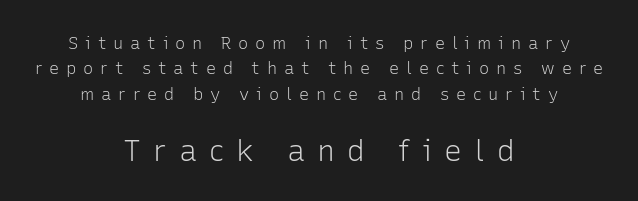
Varying glyph widths throughout — classic text-font behaviour. The weight tops out at a normal text grade. Honestly, the row spacing looks completely unremarkable. You get the small type first, then a jump to larger type. Has an underline been added? It has not.
